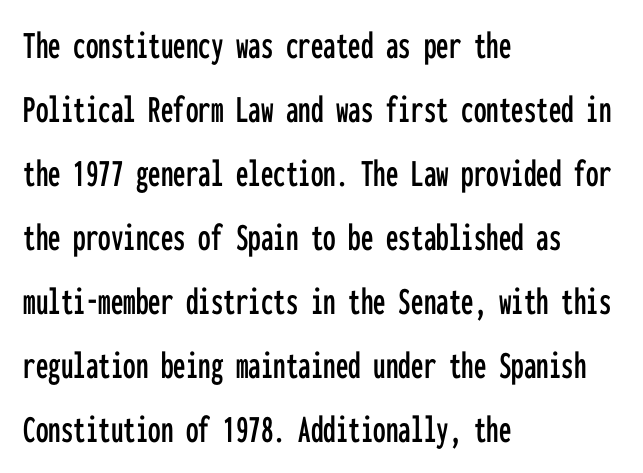
Q: Is the text italic (slanted)? A: No, it is upright.
Q: Is the typeface a serif or a sans-serif typeface? A: Sans-serif.
Q: Is the text underlined? A: No.
Q: How is the paragraph aligned? A: Left-aligned.
Q: Is the spacing between letters normal or unusually wide? A: Normal.
Q: Is the spacing between lines tight, normal or loose? A: Normal.
Q: Width (condensed, normal, or wide)? A: Condensed.
Q: Stroke contrast? A: Low.
Q: x-height? A: Medium.
Q: Monospaced? A: Yes.
